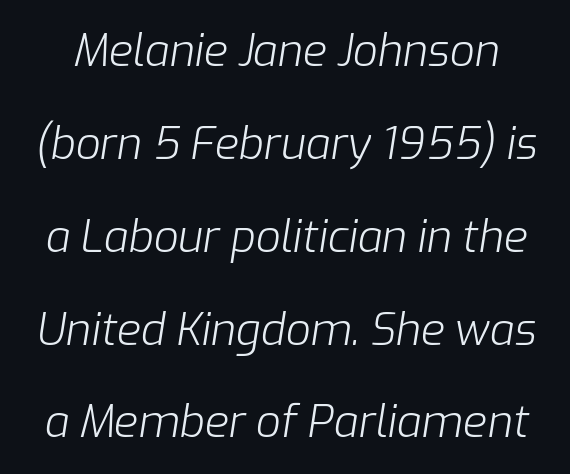
{"italic": "yes", "lean": "right", "slant_degrees": 9, "bold": "no", "weight": "light", "width": "normal", "stroke_contrast": "low", "x_height": "medium", "monospaced": "no", "underline": "no", "line_spacing": "loose", "line_spacing_ratio": 2.11, "letter_spacing": "normal", "letter_spacing_em": 0.0, "glyph_px": 44}
